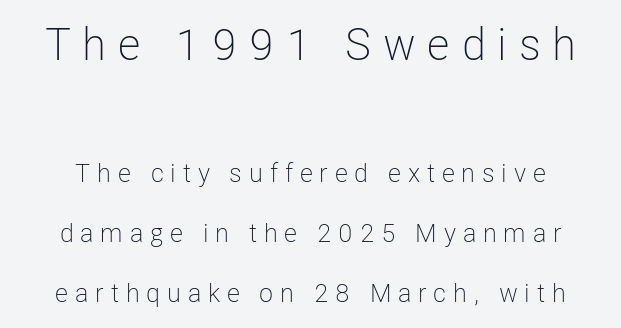
Inter-character spacing is expanded well beyond the font's built-in metrics. The letters advance in unequal steps, a hallmark of proportional type. The typeface has the unassuming heft of standard copy or less. These lines were composed using upright roman letters.
